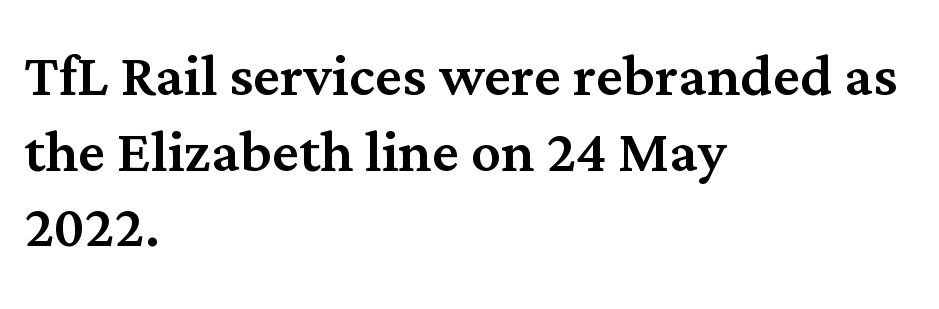
The image shows 75 px serif type, upright; set left-aligned, tight line spacing (1.01x), normal letter spacing, not underlined; medium stroke contrast and a medium x-height.
